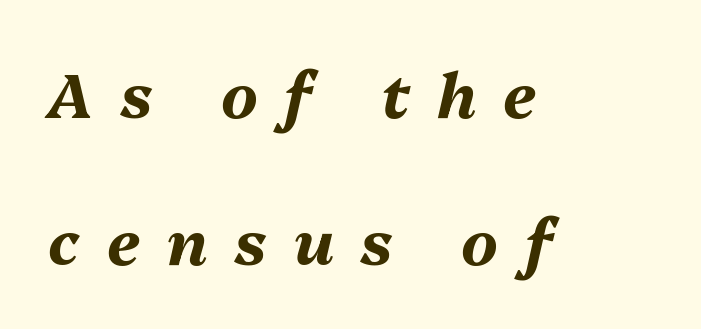
Q: Is the text bold? A: Yes.
Q: Is the text italic (slanted)? A: Yes, it leans right by about 13 degrees.
Q: Is the text underlined? A: No.
Q: How is the paragraph aligned? A: Left-aligned.
Q: Is the spacing between letters normal or unusually wide? A: Unusually wide.
Q: Is the spacing between lines tight, normal or loose? A: Loose.
Q: Width (condensed, normal, or wide)? A: Normal.
Q: Stroke contrast? A: Medium.
Q: x-height? A: Medium.
Q: Monospaced? A: No.
